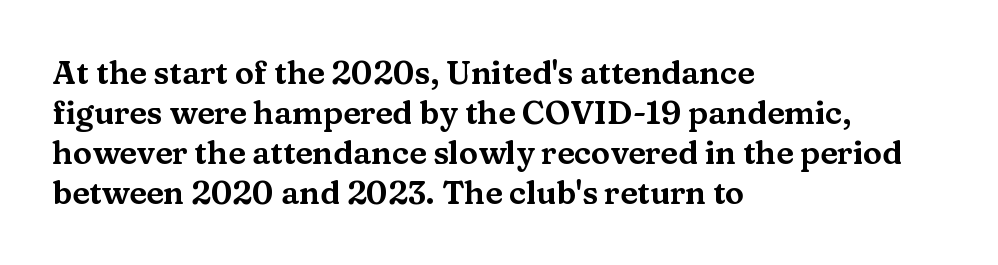
{"serif": "yes", "italic": "no", "width": "wide", "stroke_contrast": "medium", "x_height": "medium", "monospaced": "no", "underline": "no", "align": "left", "line_spacing": "normal", "line_spacing_ratio": 1.25, "letter_spacing": "normal", "letter_spacing_em": 0.0, "glyph_px": 32}
